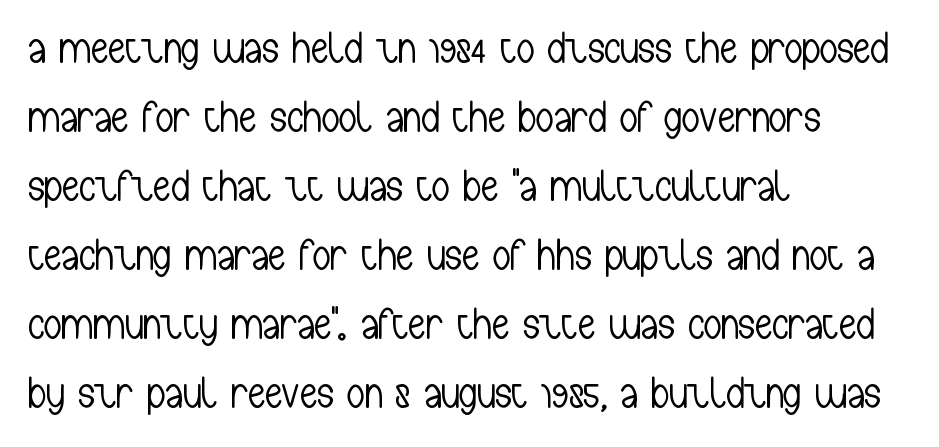
Q: Is the text bold? A: No.
Q: Is the text italic (slanted)? A: No, it is upright.
Q: Is the typeface a serif or a sans-serif typeface? A: Sans-serif.
Q: Is the text underlined? A: No.
Q: How is the paragraph aligned? A: Left-aligned.
Q: Is the spacing between letters normal or unusually wide? A: Normal.
Q: Is the spacing between lines tight, normal or loose? A: Normal.
Q: Width (condensed, normal, or wide)? A: Condensed.
Q: Stroke contrast? A: Low.
Q: x-height? A: Medium.
Q: Monospaced? A: No.
